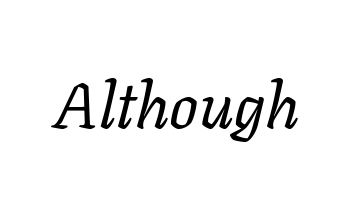
{"italic": "yes", "lean": "right", "slant_degrees": 11, "bold": "no", "weight": "regular", "width": "normal", "stroke_contrast": "low", "x_height": "medium", "monospaced": "no", "underline": "no", "letter_spacing": "normal", "letter_spacing_em": 0.0, "glyph_px": 64}
